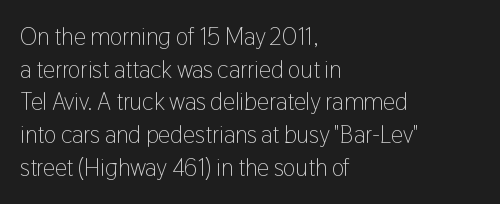
{"italic": "no", "bold": "no", "underline": "no", "align": "left", "line_spacing": "normal", "line_spacing_ratio": 1.36, "letter_spacing": "normal", "letter_spacing_em": 0.0, "glyph_px": 24}
